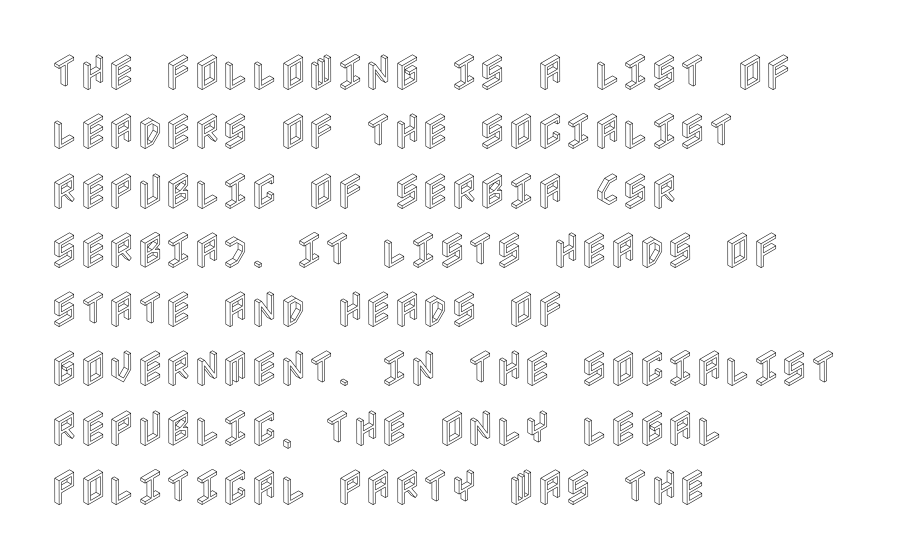
The image shows 39 px condensed type, upright; set left-aligned, normal line spacing (1.52x), normal letter spacing, not underlined; a large x-height.
